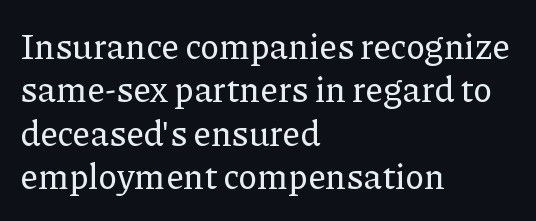
Q: Is the text italic (slanted)? A: No, it is upright.
Q: Is the typeface a serif or a sans-serif typeface? A: Serif.
Q: Is the text underlined? A: No.
Q: How is the paragraph aligned? A: Left-aligned.
Q: Is the spacing between letters normal or unusually wide? A: Normal.
Q: Width (condensed, normal, or wide)? A: Normal.
Q: Stroke contrast? A: Low.
Q: x-height? A: Medium.
Q: Monospaced? A: No.
